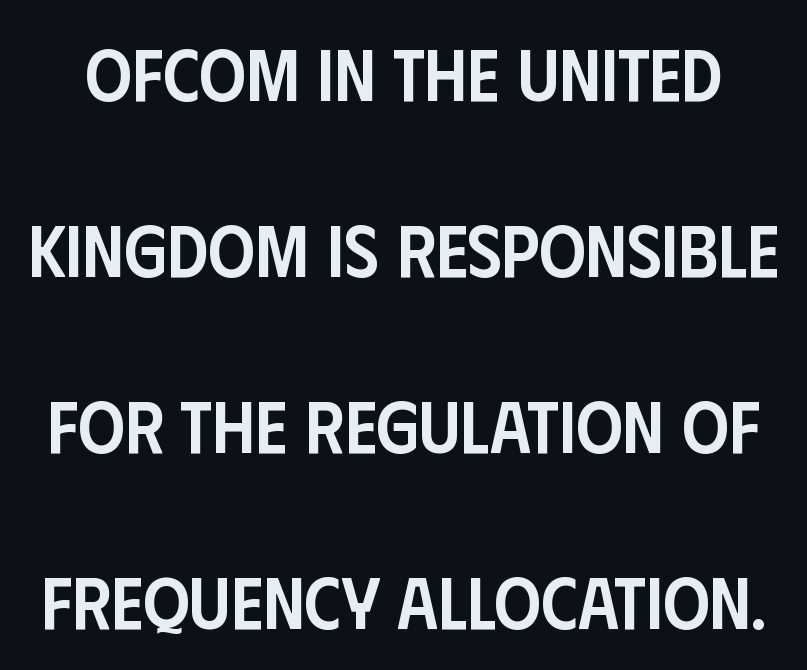
Reading down the column, the eye jumps a long way to each next line. Each letter keeps its own natural width here, so spacing adapts to shape. This sample uses a sans-serif face. Clear beneath every line of the passage. Nothing unusual about the tracking: characters are spaced as the font intends.
